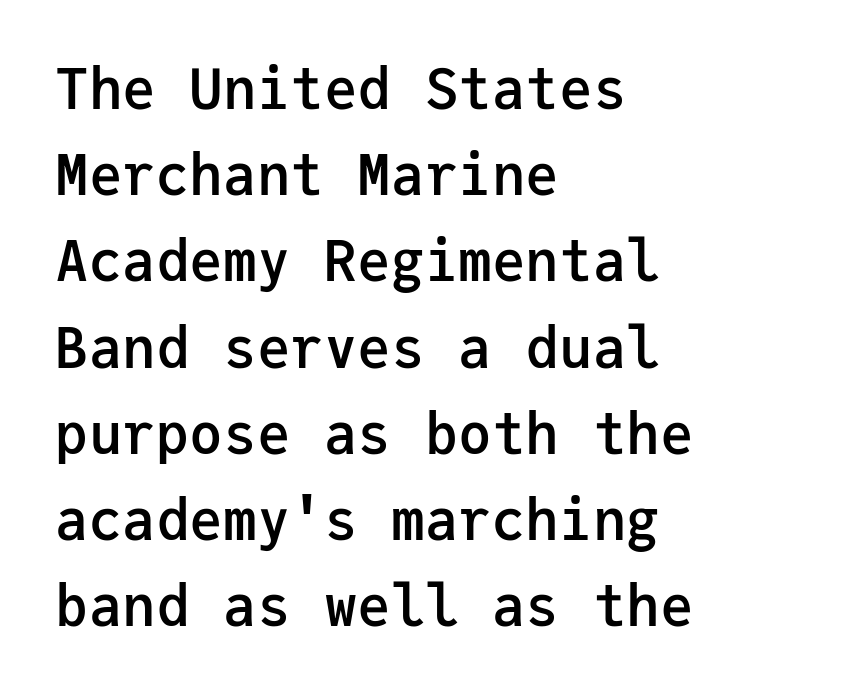
This sample uses a sans-serif face. This sample keeps an unexceptional amount of space between lines. Stroke thickness is moderately raised; the sample reads as semibold. Does the copy run flush right? No — it runs flush left. Rendered with straight, roman letterforms.
